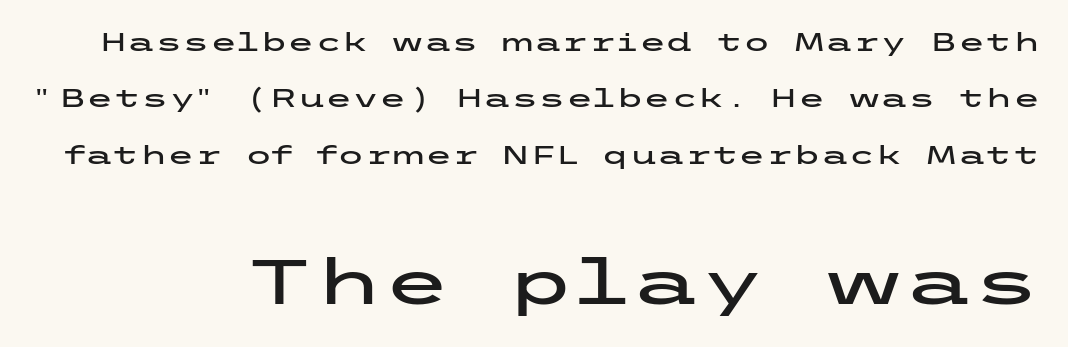
{"serif": "no", "italic": "no", "width": "wide", "stroke_contrast": "low", "x_height": "medium", "underline": "no", "align": "right", "line_spacing": "loose", "line_spacing_ratio": 2.26, "letter_spacing": "normal", "letter_spacing_em": 0.0, "larger_block": "second", "size_ratio": 2.48, "glyph_px": 62}
